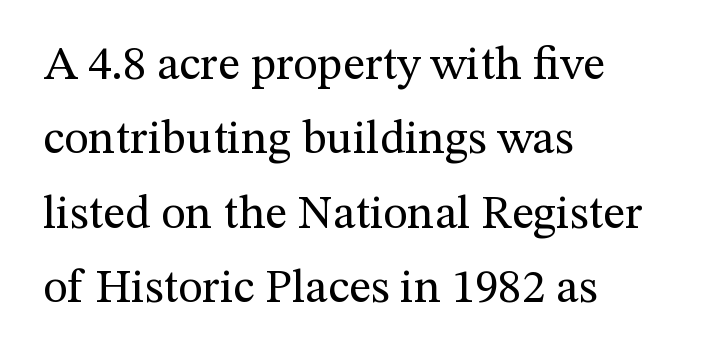
Leading: standard. Varying glyph widths throughout — classic text-font behaviour. Honestly, there is no underline to notice here at all. Caption: face not bold, strokes unweighted. Unlike a clean sans, this face finishes its strokes with serifs. The lines in this sample share a left origin and differ only in where they stop.
